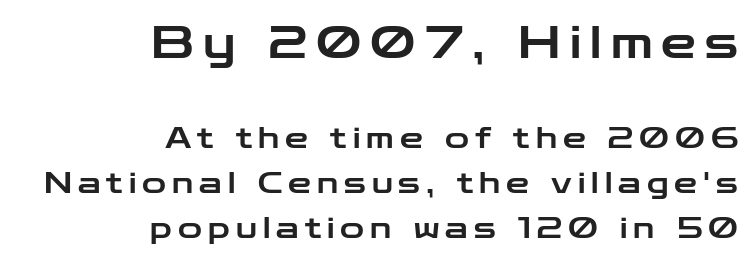
{"serif": "no", "italic": "no", "width": "wide", "stroke_contrast": "low", "x_height": "medium", "monospaced": "no", "underline": "no", "align": "right", "line_spacing": "normal", "line_spacing_ratio": 1.56, "letter_spacing": "wide", "letter_spacing_em": 0.21, "larger_block": "first", "size_ratio": 1.52, "glyph_px": 44}
